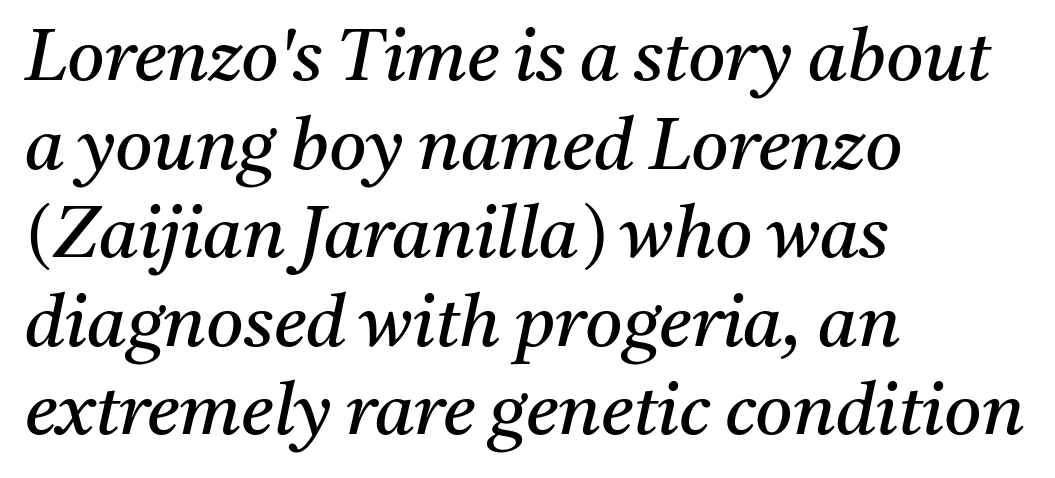
{"serif": "yes", "italic": "yes", "lean": "right", "slant_degrees": 11, "bold": "no", "weight": "regular", "width": "normal", "stroke_contrast": "medium", "x_height": "medium", "monospaced": "no", "underline": "no", "align": "left", "line_spacing_ratio": 1.23, "letter_spacing": "normal", "letter_spacing_em": 0.0, "glyph_px": 72}
